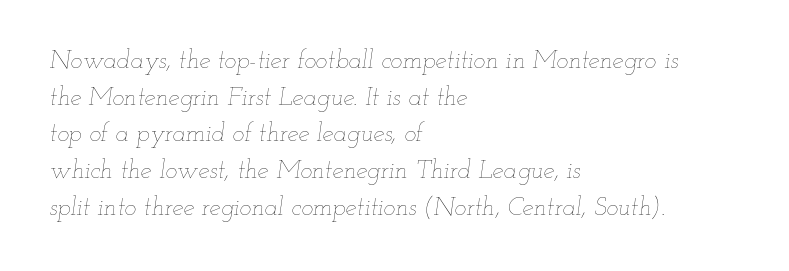
The image shows 25 px text type, italic (leaning right); set left-aligned, normal line spacing (1.47x), normal letter spacing, not underlined.
